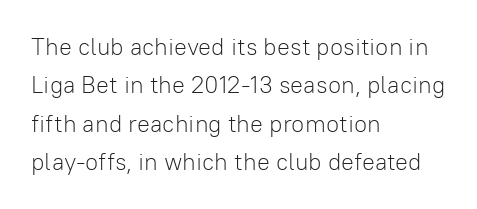
Q: Is the text bold? A: No.
Q: Is the text italic (slanted)? A: No, it is upright.
Q: Is the text underlined? A: No.
Q: How is the paragraph aligned? A: Left-aligned.
Q: Is the spacing between letters normal or unusually wide? A: Normal.
Q: Is the spacing between lines tight, normal or loose? A: Normal.
